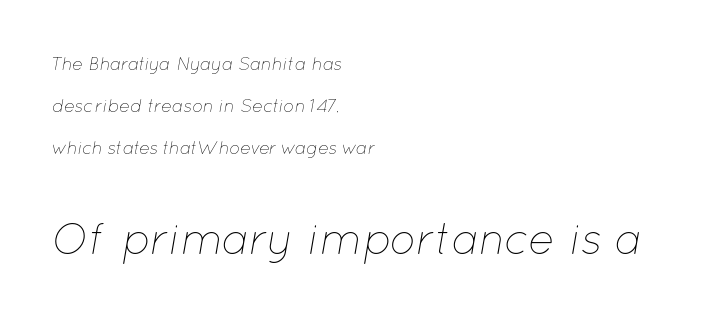
Q: Is the text bold? A: No.
Q: Is the text italic (slanted)? A: Yes, it leans right by about 12 degrees.
Q: Is the text underlined? A: No.
Q: How is the paragraph aligned? A: Left-aligned.
Q: Is the spacing between letters normal or unusually wide? A: Normal.
Q: Is the spacing between lines tight, normal or loose? A: Loose.
Q: Which block of text is set in a larger size, the first (top) or the second (bottom)? A: The second (bottom) one.
Q: Width (condensed, normal, or wide)? A: Normal.
Q: Stroke contrast? A: Low.
Q: x-height? A: Medium.
Q: Monospaced? A: No.
